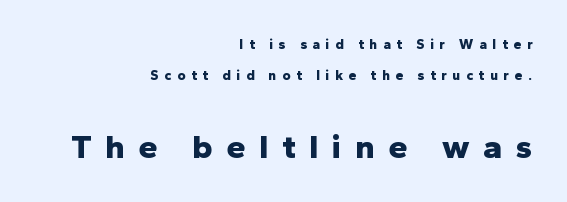
The image shows 34 px bold sans-serif type, upright; set right-aligned, loose line spacing (2.24x), unusually wide letter spacing (+0.4 em), not underlined; the second (bottom) block is 2.43x larger; low stroke contrast and a medium x-height.
